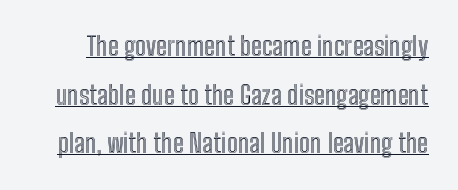
{"italic": "no", "underline": "yes", "line_spacing_ratio": 1.87, "letter_spacing": "normal", "letter_spacing_em": 0.0, "glyph_px": 26}
